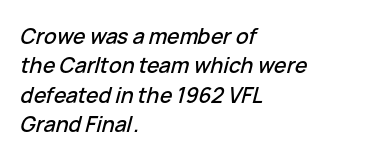
Look at the tracking — it's just the regular setting, nothing added. Is there much room between lines? A standard amount, neither cramped nor airy. Designer's note — italics engaged. Descender tails drop into unmarked territory. The text block is weighted toward the left margin, trailing off unevenly rightward.
